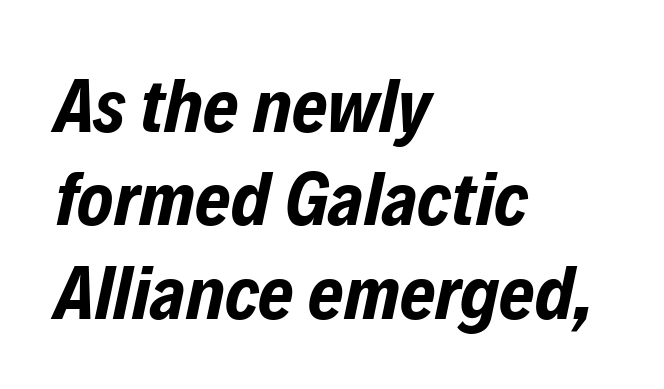
{"italic": "yes", "lean": "right", "slant_degrees": 12, "bold": "yes", "weight": "bold", "width": "condensed", "stroke_contrast": "low", "x_height": "medium", "monospaced": "no", "underline": "no", "align": "left", "line_spacing_ratio": 1.23, "letter_spacing": "normal", "letter_spacing_em": 0.0, "glyph_px": 76}
